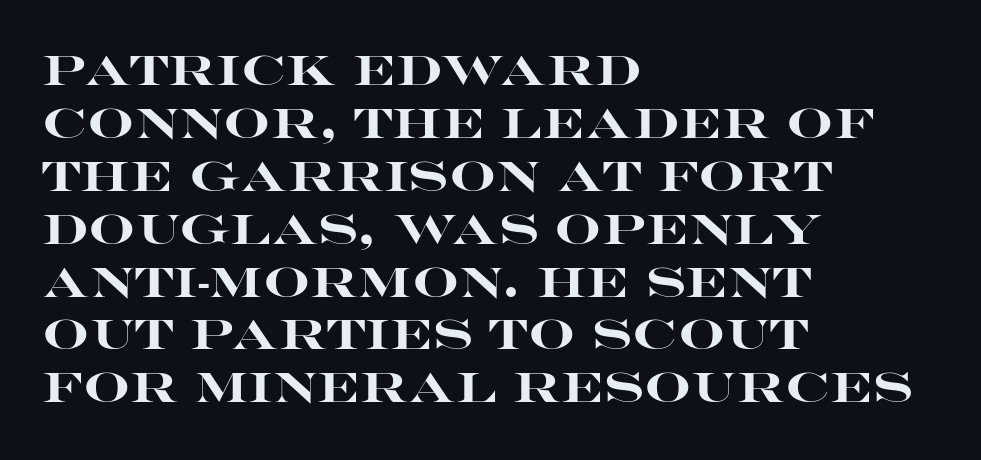
You can tell it's not italic because the verticals are truly vertical. Spacing verdict: proportional, widths tailored to each character. The passage shown has conventional tracking throughout. A clean baseline with only descenders dipping below it. A student would call this left alignment; a typographer would say flush left, rag right. Heavy, bold letterforms.
